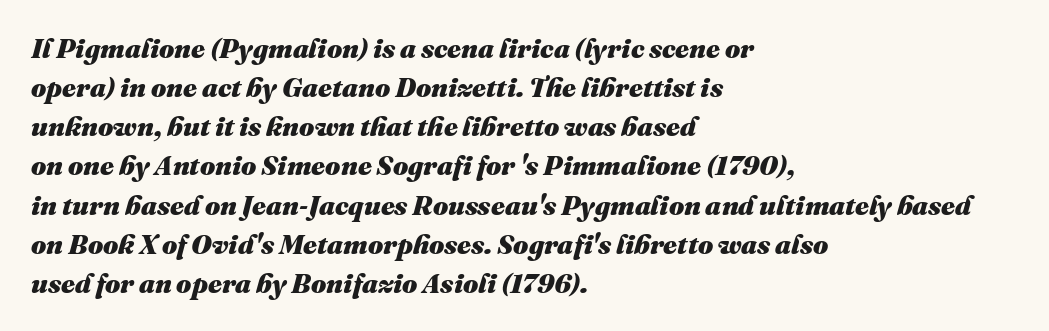
{"italic": "yes", "lean": "right", "slant_degrees": 16, "bold": "yes", "underline": "no", "align": "left", "line_spacing": "normal", "line_spacing_ratio": 1.45, "letter_spacing": "normal", "letter_spacing_em": 0.0, "glyph_px": 27}
